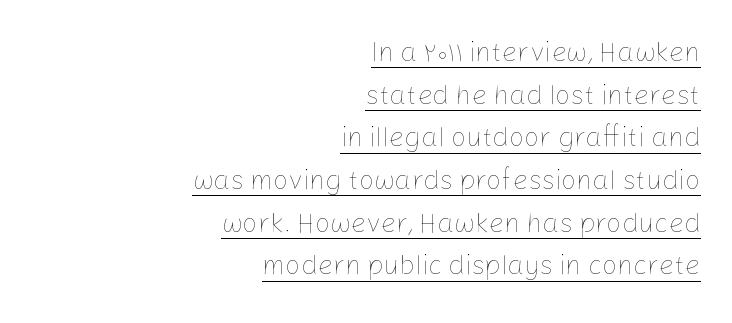
Q: Is the text bold? A: No.
Q: Is the text italic (slanted)? A: No, it is upright.
Q: Is the text underlined? A: Yes.
Q: How is the paragraph aligned? A: Right-aligned.
Q: Is the spacing between letters normal or unusually wide? A: Normal.
Q: Is the spacing between lines tight, normal or loose? A: Normal.
